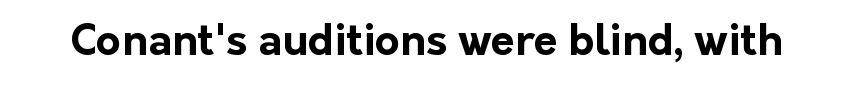
Q: Is the text bold? A: Yes.
Q: Is the text italic (slanted)? A: No, it is upright.
Q: Is the typeface a serif or a sans-serif typeface? A: Sans-serif.
Q: Is the text underlined? A: No.
Q: Is the spacing between letters normal or unusually wide? A: Normal.
Q: Width (condensed, normal, or wide)? A: Normal.
Q: Stroke contrast? A: Low.
Q: x-height? A: Medium.
Q: Monospaced? A: No.
